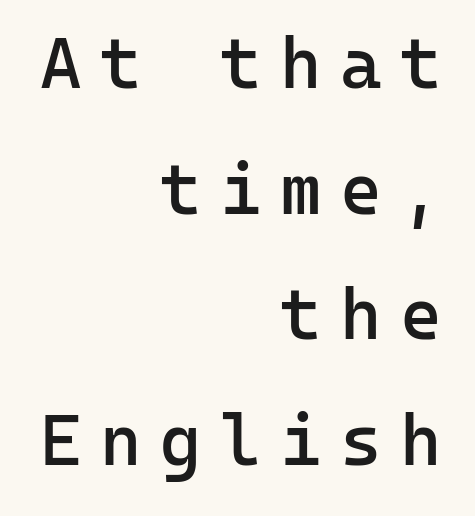
The image shows 71 px semibold sans-serif type, upright, monospaced; set right-aligned, line spacing 1.77x, unusually wide letter spacing (+0.26 em), not underlined; low stroke contrast and a medium x-height.
